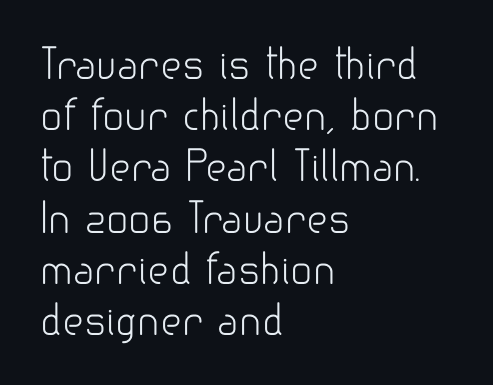
These glyphs show unthickened strokes, regular width or finer. What kind of face is this? One without serifs — a sans. The strip under each line holds only bare page. The lettering stays uniformly vertical, giving the passage a roman look.
